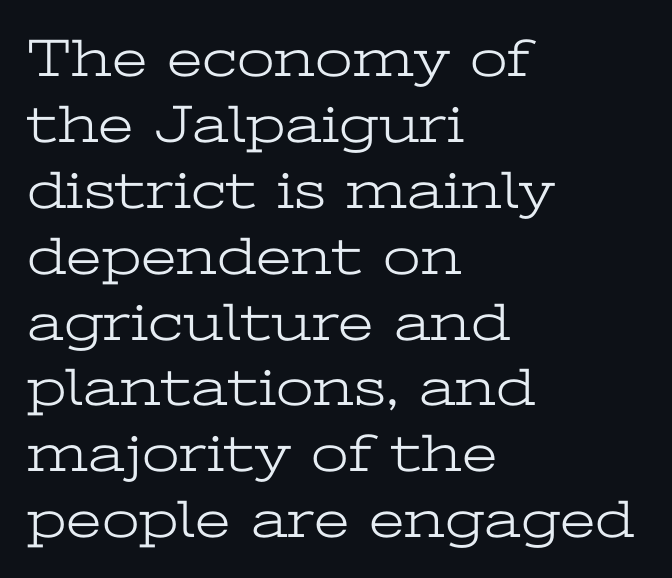
Q: Is the text bold? A: No.
Q: Is the text italic (slanted)? A: No, it is upright.
Q: Is the typeface a serif or a sans-serif typeface? A: Serif.
Q: Is the text underlined? A: No.
Q: How is the paragraph aligned? A: Left-aligned.
Q: Is the spacing between letters normal or unusually wide? A: Normal.
Q: Width (condensed, normal, or wide)? A: Wide.
Q: Stroke contrast? A: Low.
Q: x-height? A: Medium.
Q: Monospaced? A: No.
